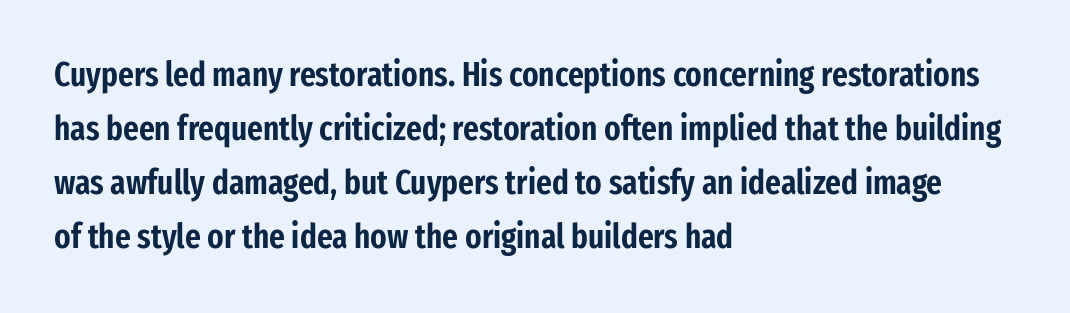
{"serif": "no", "italic": "no", "width": "condensed", "stroke_contrast": "low", "x_height": "medium", "monospaced": "no", "underline": "no", "align": "left", "line_spacing": "normal", "line_spacing_ratio": 1.59, "letter_spacing": "normal", "letter_spacing_em": 0.0, "glyph_px": 34}
